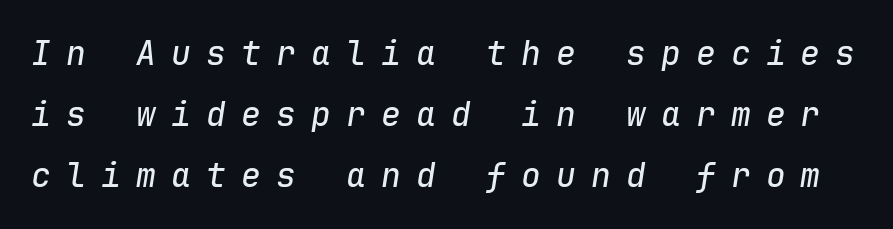
The image shows 33 px text type, italic (leaning right), monospaced; set line spacing 1.85x, unusually wide letter spacing (+0.46 em), not underlined; low stroke contrast and a medium x-height.
